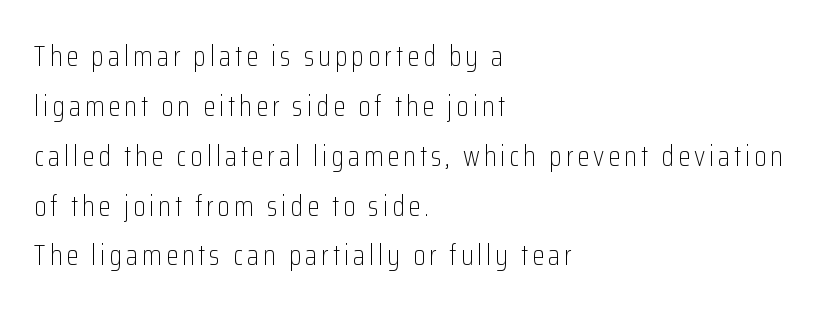
Q: Is the text bold? A: No.
Q: Is the text italic (slanted)? A: No, it is upright.
Q: Is the typeface a serif or a sans-serif typeface? A: Sans-serif.
Q: Is the text underlined? A: No.
Q: How is the paragraph aligned? A: Left-aligned.
Q: Width (condensed, normal, or wide)? A: Condensed.
Q: Stroke contrast? A: Low.
Q: x-height? A: Medium.
Q: Monospaced? A: No.
